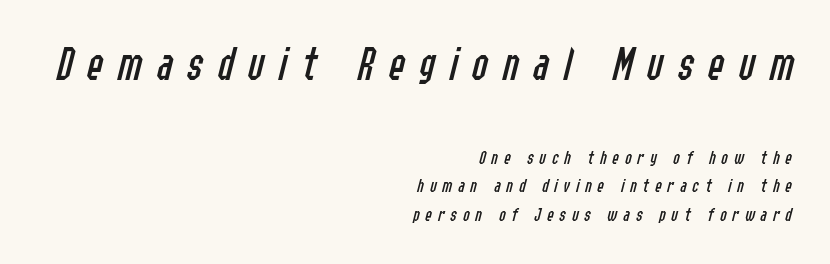
The image shows 49 px regular-weight, condensed type, italic (leaning right); set right-aligned, normal line spacing (1.41x), unusually wide letter spacing (+0.29 em), not underlined; the first (top) block is 2.45x larger; low stroke contrast and a medium x-height.
